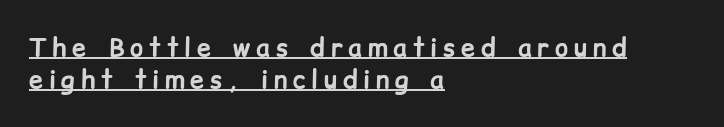
Does the lettering tilt? It doesn't — this is upright. If you measured baseline to baseline, you'd find a middling distance. Weight: bold. This rendering features underlined lettering.
